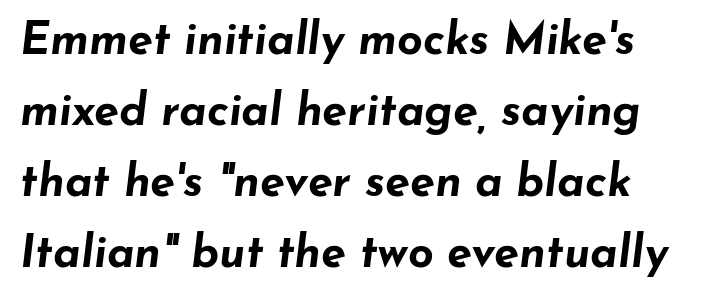
The image shows 45 px bold, wide type, italic (leaning right); set normal line spacing (1.58x), normal letter spacing, not underlined; low stroke contrast and a small x-height.
